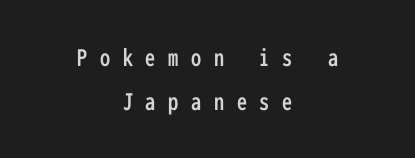
Q: Is the text italic (slanted)? A: No, it is upright.
Q: Is the text underlined? A: No.
Q: How is the paragraph aligned? A: Centered.
Q: Is the spacing between letters normal or unusually wide? A: Unusually wide.
Q: Is the spacing between lines tight, normal or loose? A: Normal.
